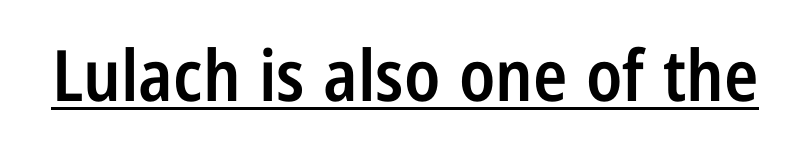
Q: Is the text bold? A: Semi-bold.
Q: Is the text italic (slanted)? A: No, it is upright.
Q: Is the typeface a serif or a sans-serif typeface? A: Sans-serif.
Q: Is the text underlined? A: Yes.
Q: Is the spacing between letters normal or unusually wide? A: Normal.
Q: Width (condensed, normal, or wide)? A: Condensed.
Q: Stroke contrast? A: Low.
Q: x-height? A: Medium.
Q: Monospaced? A: No.
